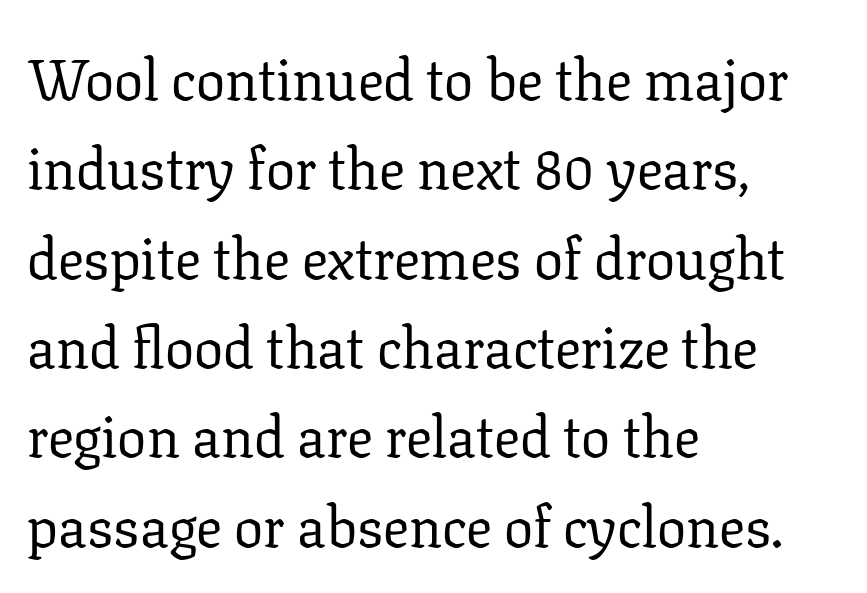
Does the leading feel generous? No, just average. The letters carry serifs — small finishing strokes at the ends of their stems. Is this a fixed-width face? No — the glyphs have proportional, varying widths. These lines were composed using upright roman letters. A clean baseline with only descenders dipping below it.
